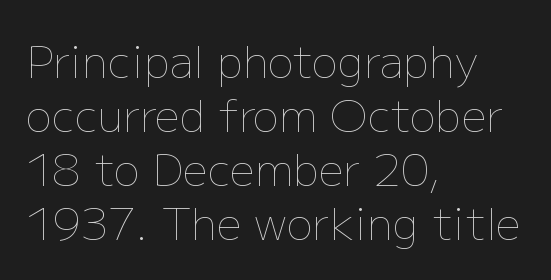
Q: Is the text bold? A: No.
Q: Is the text italic (slanted)? A: No, it is upright.
Q: Is the text underlined? A: No.
Q: How is the paragraph aligned? A: Left-aligned.
Q: Is the spacing between letters normal or unusually wide? A: Normal.
Q: Width (condensed, normal, or wide)? A: Normal.
Q: Stroke contrast? A: Low.
Q: x-height? A: Medium.
Q: Monospaced? A: No.
